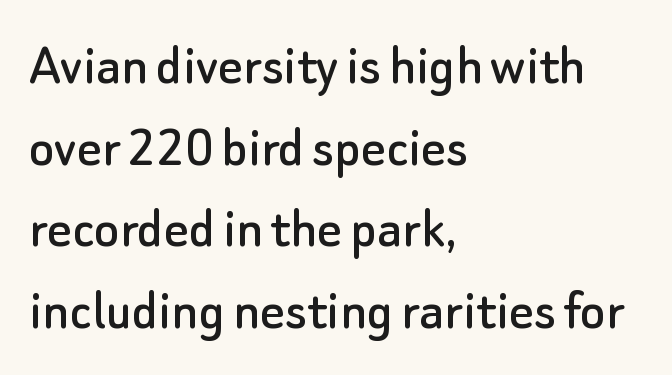
Q: Is the text italic (slanted)? A: No, it is upright.
Q: Is the typeface a serif or a sans-serif typeface? A: Sans-serif.
Q: Is the text underlined? A: No.
Q: How is the paragraph aligned? A: Left-aligned.
Q: Is the spacing between letters normal or unusually wide? A: Normal.
Q: Is the spacing between lines tight, normal or loose? A: Normal.
Q: Width (condensed, normal, or wide)? A: Normal.
Q: Stroke contrast? A: Low.
Q: x-height? A: Small.
Q: Monospaced? A: No.
